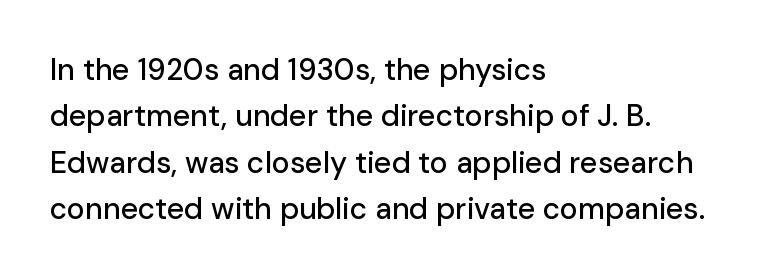
Q: Is the text italic (slanted)? A: No, it is upright.
Q: Is the typeface a serif or a sans-serif typeface? A: Sans-serif.
Q: Is the text underlined? A: No.
Q: How is the paragraph aligned? A: Left-aligned.
Q: Is the spacing between letters normal or unusually wide? A: Normal.
Q: Is the spacing between lines tight, normal or loose? A: Normal.
Q: Width (condensed, normal, or wide)? A: Normal.
Q: Stroke contrast? A: Low.
Q: x-height? A: Medium.
Q: Monospaced? A: No.
